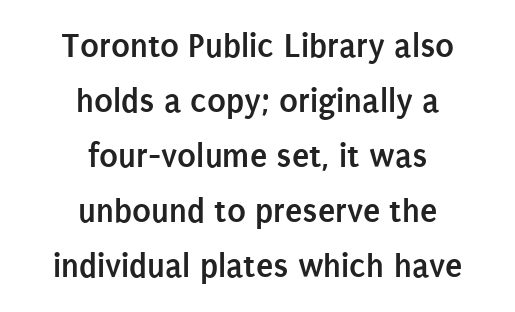
The image shows 35 px semibold, condensed sans-serif type, upright; set centered, normal line spacing (1.57x), normal letter spacing, not underlined; low stroke contrast and a large x-height.
